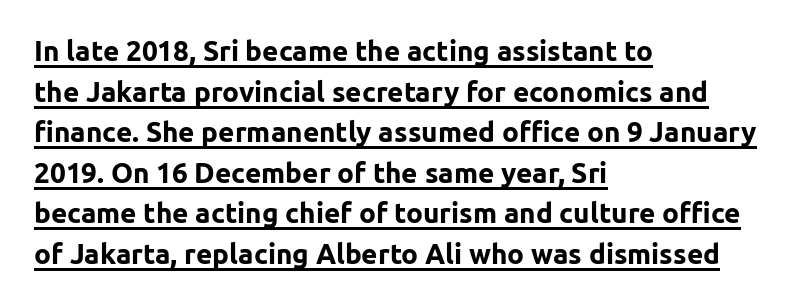
Q: Is the text bold? A: Yes.
Q: Is the text italic (slanted)? A: No, it is upright.
Q: Is the typeface a serif or a sans-serif typeface? A: Sans-serif.
Q: Is the text underlined? A: Yes.
Q: How is the paragraph aligned? A: Left-aligned.
Q: Is the spacing between letters normal or unusually wide? A: Normal.
Q: Is the spacing between lines tight, normal or loose? A: Normal.
Q: Width (condensed, normal, or wide)? A: Normal.
Q: Stroke contrast? A: Low.
Q: x-height? A: Medium.
Q: Monospaced? A: No.
